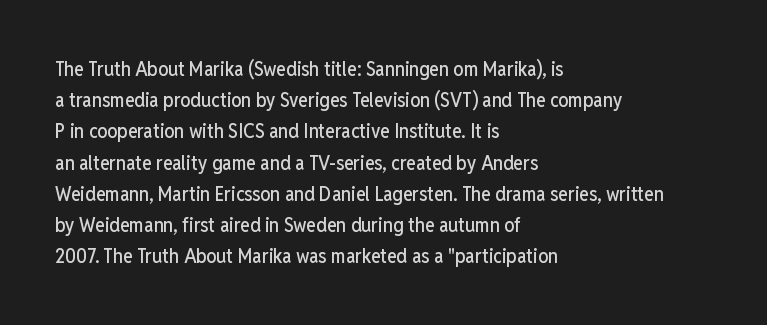
{"italic": "no", "underline": "no", "align": "left", "line_spacing": "normal", "line_spacing_ratio": 1.56, "letter_spacing": "normal", "letter_spacing_em": 0.0, "glyph_px": 20}
